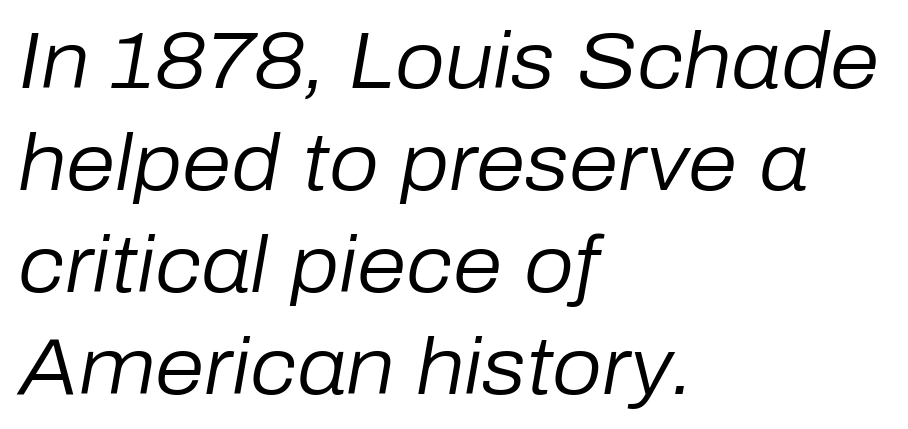
Observe the lean: these are italic letterforms. Character widths vary here, with narrow letters taking less room than wide ones. Here the glyphs are tracked normally, forming tight word shapes. Heft: none added — not bold. Beneath every word, the page is bare.
